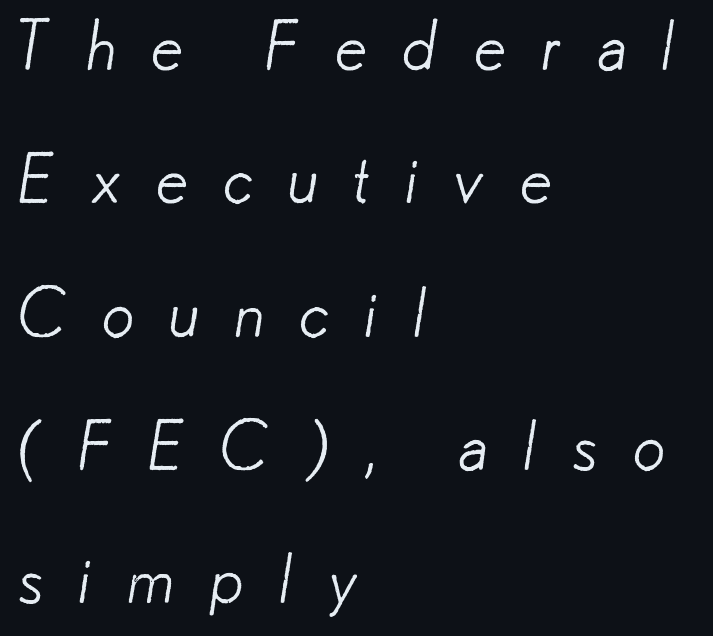
Letter spacing: wide. Weight: regular or lighter. Each letter keeps its own natural width here, so spacing adapts to shape. Nobody drew a line under any word here.
